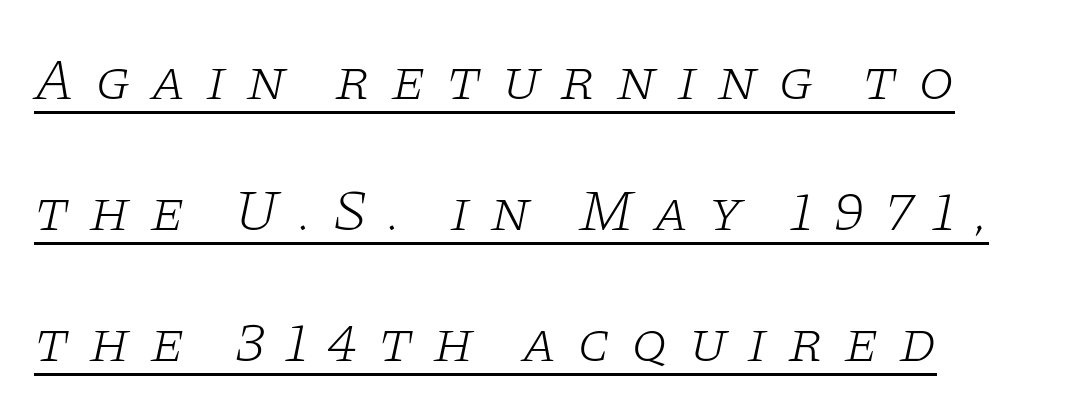
The text block is weighted toward the left margin, trailing off unevenly rightward. No letter is thick-stroked: the sample isn't bold. Style check: oblique. Each letter keeps its own natural width here, so spacing adapts to shape.
